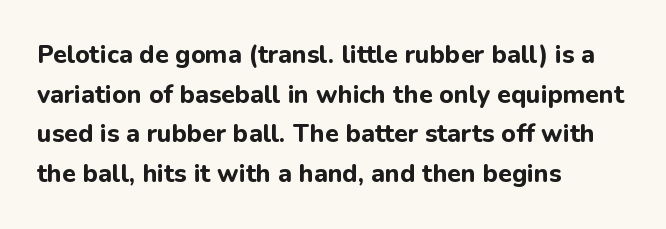
The words here are not underlined. Glyph-to-glyph distance matches everyday printed text. The rows are spaced the way most documents space them. The lettering holds an erect, upright posture throughout. Heavy-handed strokes throughout: this text is bold. Which margin do the lines hug? The left one — the right edge is uneven.
